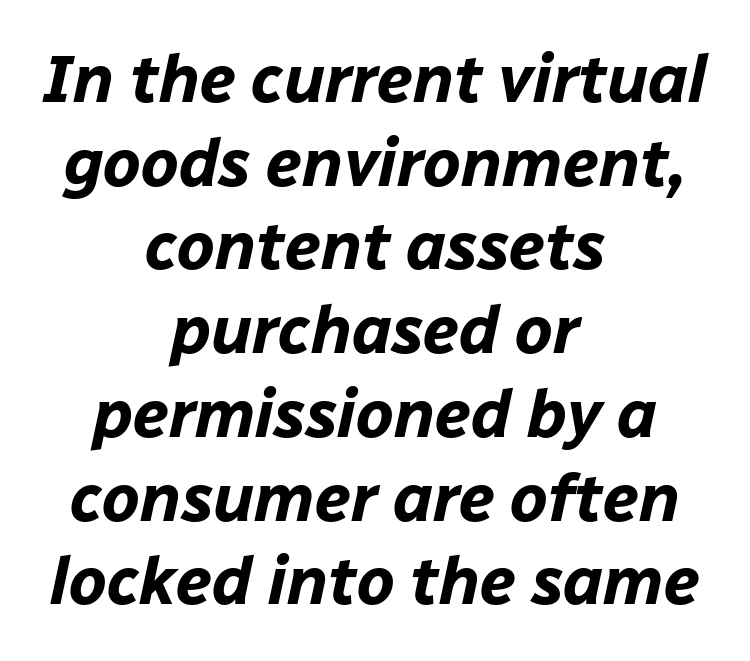
Compared with typical paragraphs, the rows here are spaced about the same. Inter-character spacing is left at the font's built-in metrics. Does the lettering tilt? It does — this is italic. Varying glyph widths throughout — classic text-font behaviour.
